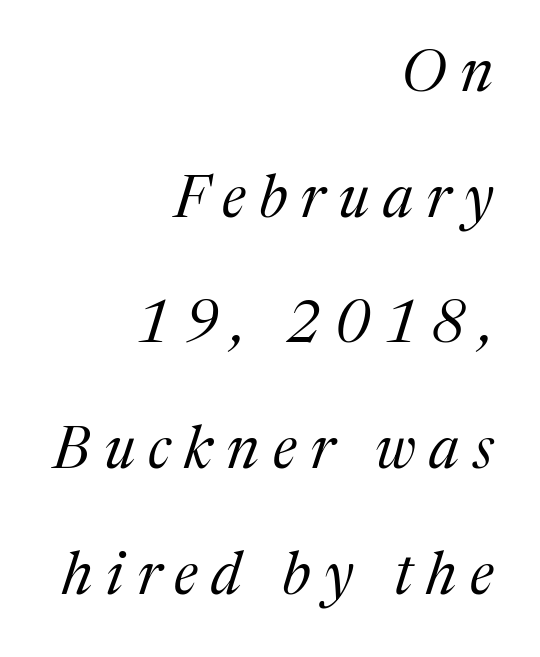
Horizontally, the lines are justified to the trailing edge only. Stem width sits at or under what a default text font uses. Glance below the letters and you will spot only blank space. Is there much room between lines? Yes — plenty of vertical air separates them.
